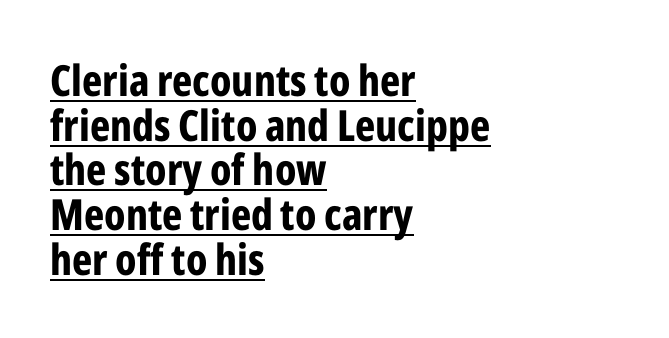
Serif or sans? Sans — the stroke terminals are bare. Proportional: the letters do not fall into vertical columns. Does a line run under the words? Yes, clearly. Very little white space separates one row of letters from the next.
